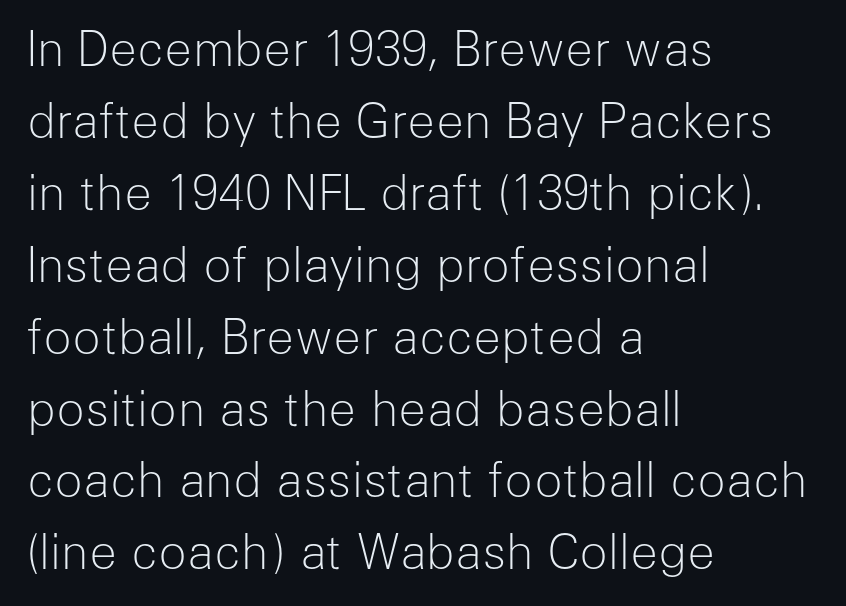
Q: Is the text bold? A: No.
Q: Is the text italic (slanted)? A: No, it is upright.
Q: Is the typeface a serif or a sans-serif typeface? A: Sans-serif.
Q: Is the text underlined? A: No.
Q: How is the paragraph aligned? A: Left-aligned.
Q: Is the spacing between letters normal or unusually wide? A: Normal.
Q: Is the spacing between lines tight, normal or loose? A: Normal.
Q: Width (condensed, normal, or wide)? A: Normal.
Q: Stroke contrast? A: Low.
Q: x-height? A: Medium.
Q: Monospaced? A: No.
